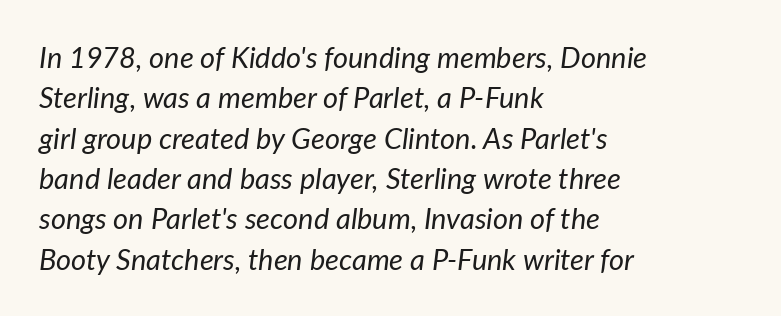
The image shows 29 px regular-weight type, italic (leaning right); set left-aligned, normal line spacing (1.39x), normal letter spacing, not underlined; low stroke contrast and a medium x-height.
